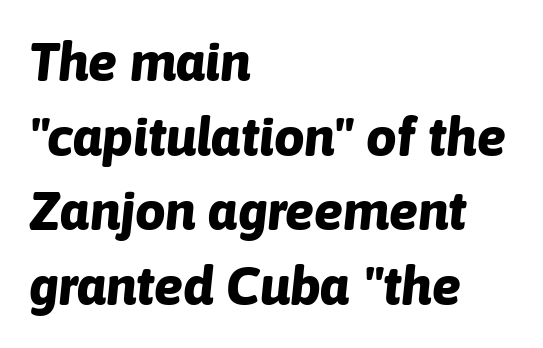
It's the slanting kind of type. The passage is arranged the way most books set body copy — flush left. Each glyph is drawn with heavy, bold strokes. Honestly, there is no underline to notice here at all. Words appear dense and cohesive because spacing is normal.
